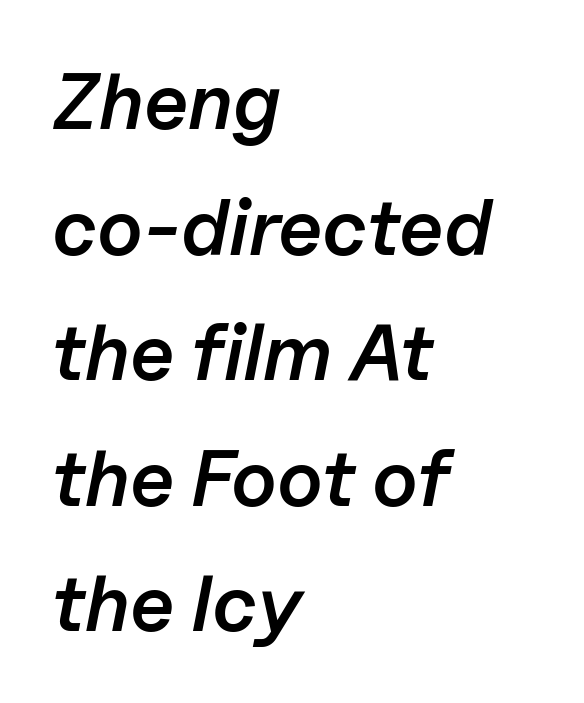
The image shows 79 px semibold type, italic (leaning right); set left-aligned, normal line spacing (1.59x), normal letter spacing, not underlined; low stroke contrast and a medium x-height.
